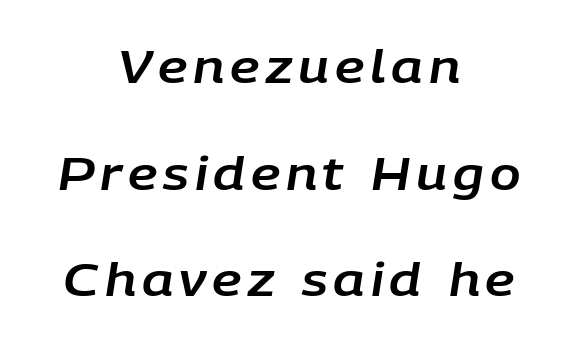
{"italic": "yes", "lean": "right", "slant_degrees": 9, "width": "normal", "stroke_contrast": "low", "x_height": "large", "monospaced": "no", "underline": "no", "align": "center", "line_spacing": "loose", "line_spacing_ratio": 2.37, "glyph_px": 45}
